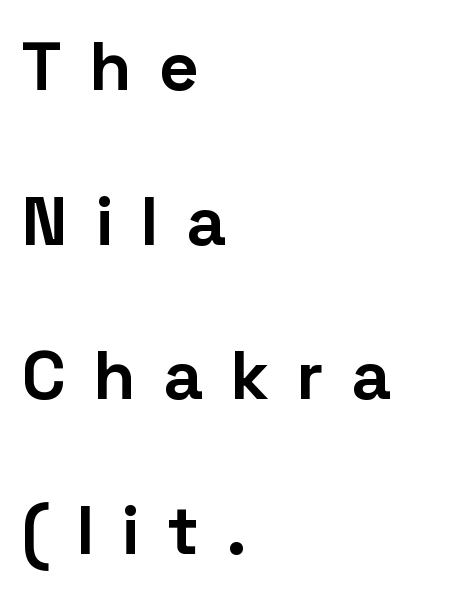
The image shows 69 px bold sans-serif type, upright; set left-aligned, loose line spacing (2.24x), unusually wide letter spacing (+0.42 em), not underlined; low stroke contrast and a medium x-height.
